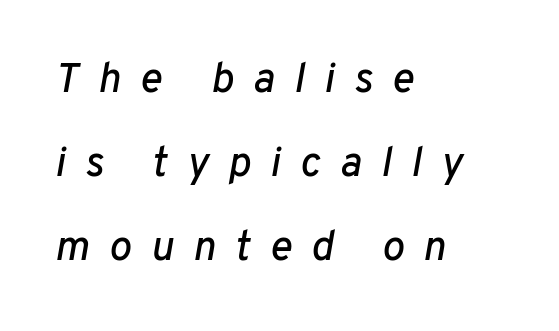
The image shows 42 px text type, italic (leaning right); set left-aligned, loose line spacing (2.0x), unusually wide letter spacing (+0.46 em), not underlined; low stroke contrast and a medium x-height.
